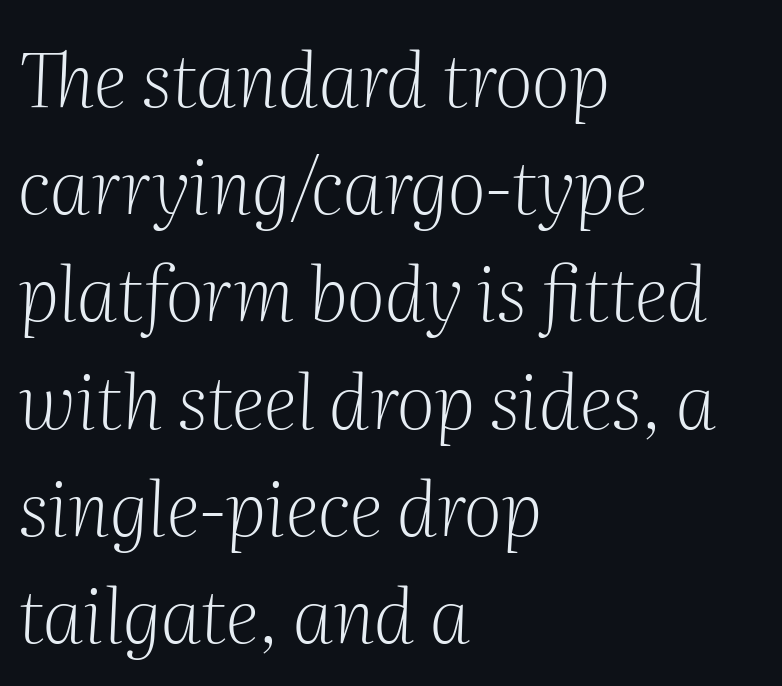
Q: Is the text bold? A: No.
Q: Is the text italic (slanted)? A: Yes, it leans right by about 2 degrees.
Q: Is the typeface a serif or a sans-serif typeface? A: Serif.
Q: Is the text underlined? A: No.
Q: How is the paragraph aligned? A: Left-aligned.
Q: Is the spacing between letters normal or unusually wide? A: Normal.
Q: Is the spacing between lines tight, normal or loose? A: Normal.
Q: Width (condensed, normal, or wide)? A: Normal.
Q: Stroke contrast? A: Medium.
Q: x-height? A: Medium.
Q: Monospaced? A: No.
